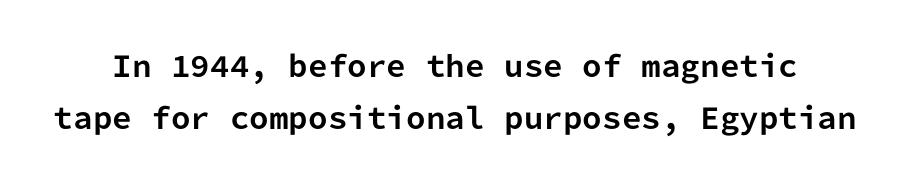
{"serif": "no", "italic": "no", "bold": "yes", "weight": "bold", "width": "normal", "stroke_contrast": "low", "x_height": "medium", "monospaced": "yes", "underline": "no", "line_spacing_ratio": 1.86, "letter_spacing": "normal", "letter_spacing_em": 0.0, "glyph_px": 28}
